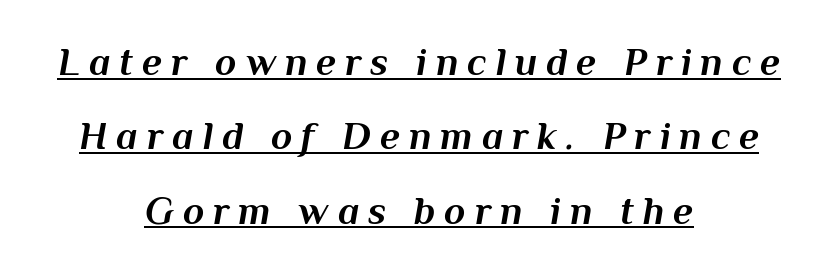
{"italic": "yes", "lean": "right", "slant_degrees": 10, "bold": "yes", "weight": "bold", "width": "normal", "stroke_contrast": "medium", "x_height": "medium", "monospaced": "no", "underline": "yes", "align": "center", "line_spacing": "loose", "line_spacing_ratio": 1.91, "letter_spacing": "wide", "letter_spacing_em": 0.23, "glyph_px": 39}
